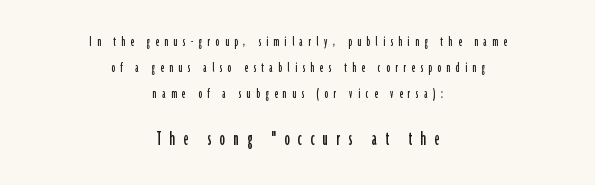
Beneath every word, the page is bare. Line starts and ends both wander, symmetrically. Look at the glyph heights: the lower group is clearly the bigger setting. Ascenders rise straight up at ninety degrees. Look at the tracking — it's clearly loosened, letters drifting apart.
